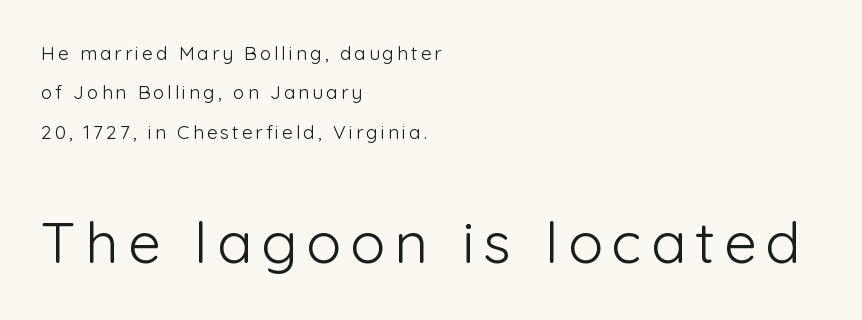
{"serif": "no", "italic": "no", "bold": "no", "weight": "light", "width": "normal", "stroke_contrast": "low", "x_height": "medium", "monospaced": "no", "underline": "no", "align": "left", "line_spacing": "loose", "line_spacing_ratio": 2.07, "larger_block": "second", "size_ratio": 3.05, "glyph_px": 58}
